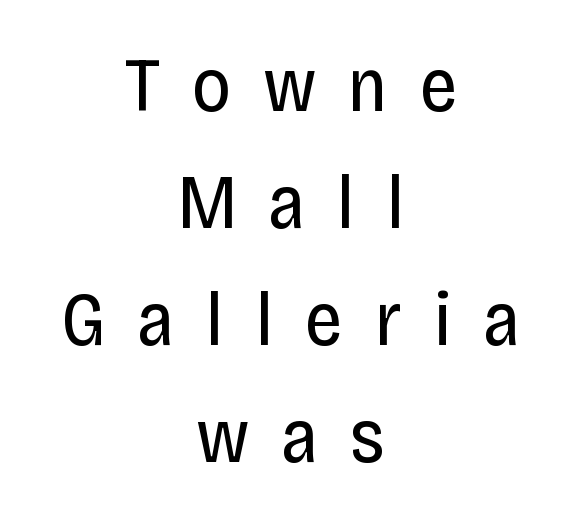
{"serif": "no", "italic": "no", "bold": "no", "weight": "regular", "width": "condensed", "stroke_contrast": "low", "x_height": "large", "monospaced": "no", "underline": "no", "align": "center", "line_spacing": "normal", "line_spacing_ratio": 1.54, "letter_spacing": "wide", "letter_spacing_em": 0.42, "glyph_px": 76}
